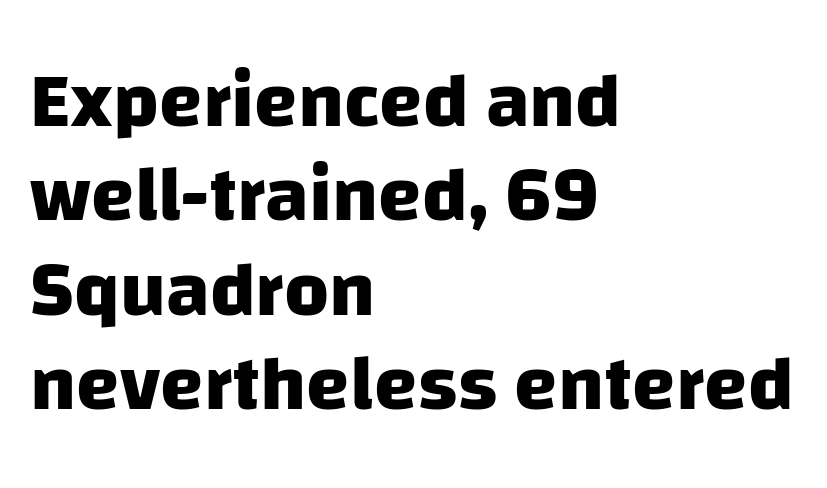
Q: Is the text bold? A: Yes.
Q: Is the typeface a serif or a sans-serif typeface? A: Sans-serif.
Q: Is the text underlined? A: No.
Q: How is the paragraph aligned? A: Left-aligned.
Q: Is the spacing between letters normal or unusually wide? A: Normal.
Q: Width (condensed, normal, or wide)? A: Normal.
Q: Stroke contrast? A: Low.
Q: x-height? A: Large.
Q: Monospaced? A: No.
